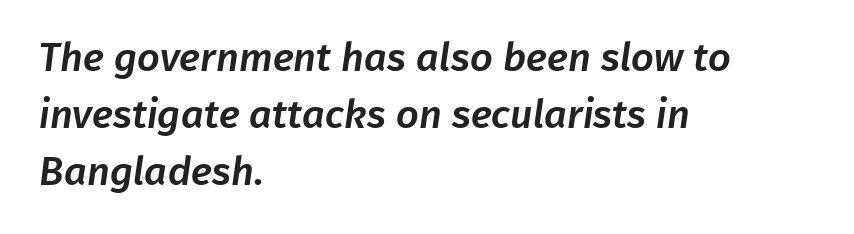
{"serif": "no", "width": "normal", "stroke_contrast": "low", "x_height": "medium", "monospaced": "no", "underline": "no", "align": "left", "line_spacing": "normal", "line_spacing_ratio": 1.43, "letter_spacing": "normal", "letter_spacing_em": 0.0, "glyph_px": 40}
